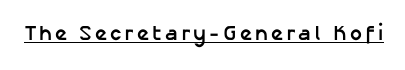
Q: Is the text bold? A: Yes.
Q: Is the text italic (slanted)? A: No, it is upright.
Q: Is the text underlined? A: Yes.
